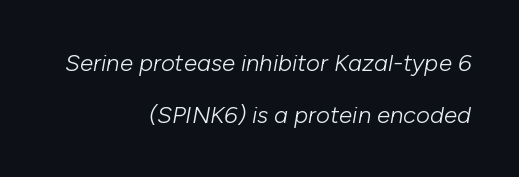
The image shows 24 px text type, italic (leaning right); set right-aligned, loose line spacing (2.16x), normal letter spacing, not underlined.
